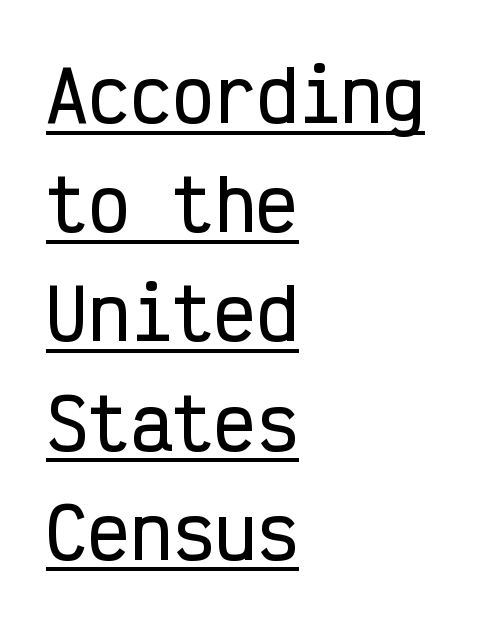
Q: Is the text italic (slanted)? A: No, it is upright.
Q: Is the typeface a serif or a sans-serif typeface? A: Sans-serif.
Q: Is the text underlined? A: Yes.
Q: How is the paragraph aligned? A: Left-aligned.
Q: Is the spacing between letters normal or unusually wide? A: Normal.
Q: Is the spacing between lines tight, normal or loose? A: Normal.
Q: Width (condensed, normal, or wide)? A: Condensed.
Q: Stroke contrast? A: Low.
Q: x-height? A: Medium.
Q: Monospaced? A: Yes.
